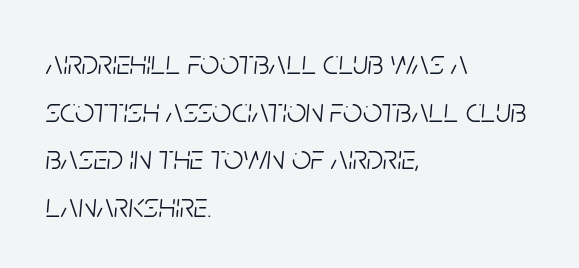
{"italic": "yes", "lean": "right", "slant_degrees": 5, "bold": "no", "weight": "light", "width": "condensed", "stroke_contrast": "low", "x_height": "large", "monospaced": "no", "underline": "no", "align": "left", "line_spacing": "normal", "line_spacing_ratio": 1.4, "letter_spacing": "normal", "letter_spacing_em": 0.0, "glyph_px": 34}
